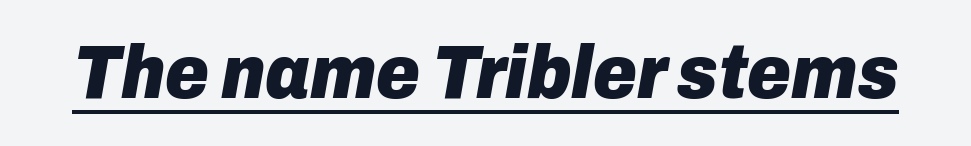
The image shows 75 px heavy type, italic (leaning right); set normal letter spacing, underlined; low stroke contrast and a medium x-height.
